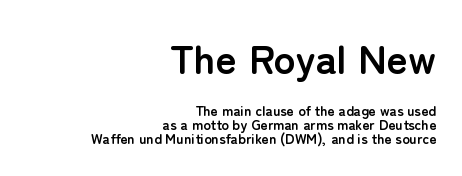
The rendering keeps characters at their native spacing. The characters look thick and weighty, a clear bold. No word sits above an underline. Where is the straight margin? On the right. Quick note: not italic, upright.
